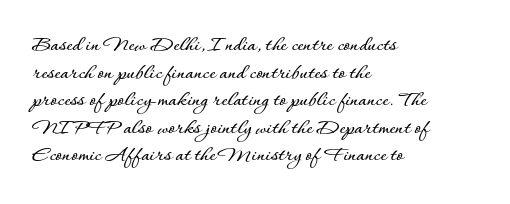
Q: Is the text italic (slanted)? A: Yes.
Q: Is the text underlined? A: No.
Q: How is the paragraph aligned? A: Left-aligned.
Q: Is the spacing between letters normal or unusually wide? A: Normal.
